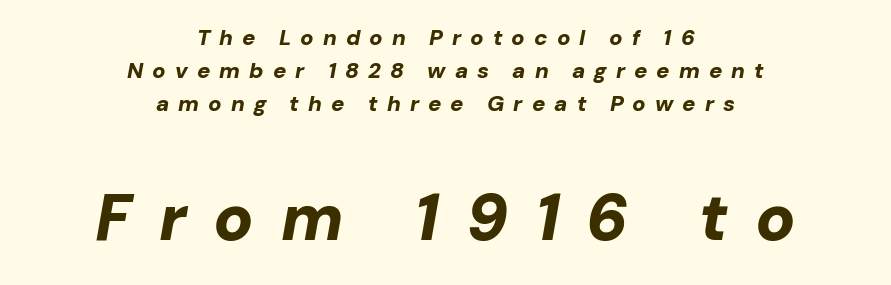
{"italic": "yes", "lean": "right", "slant_degrees": 10, "bold": "yes", "weight": "bold", "width": "normal", "stroke_contrast": "low", "x_height": "medium", "monospaced": "no", "underline": "no", "align": "center", "line_spacing": "normal", "line_spacing_ratio": 1.49, "letter_spacing": "wide", "letter_spacing_em": 0.41, "larger_block": "second", "size_ratio": 3.0, "glyph_px": 66}
